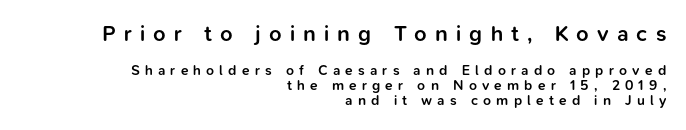
Q: Is the text bold? A: Semi-bold.
Q: Is the text italic (slanted)? A: No, it is upright.
Q: Is the text underlined? A: No.
Q: How is the paragraph aligned? A: Right-aligned.
Q: Is the spacing between letters normal or unusually wide? A: Unusually wide.
Q: Is the spacing between lines tight, normal or loose? A: Tight.
Q: Which block of text is set in a larger size, the first (top) or the second (bottom)? A: The first (top) one.
